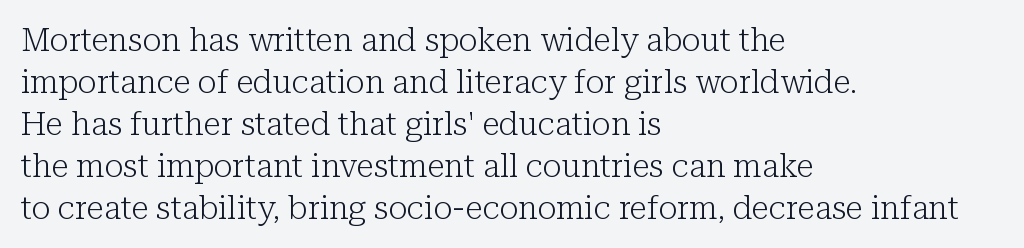
The image shows 32 px light serif type, upright; set left-aligned, normal line spacing (1.31x), normal letter spacing, not underlined; low stroke contrast and a medium x-height.
